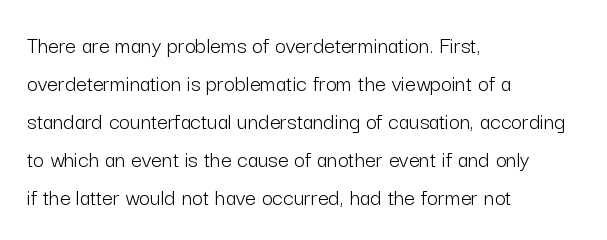
The image shows 24 px text type, upright; set left-aligned, normal line spacing (1.58x), normal letter spacing, not underlined.
